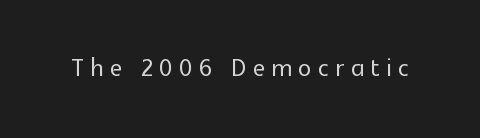
{"serif": "no", "italic": "no", "width": "normal", "x_height": "medium", "monospaced": "no", "underline": "no", "letter_spacing": "wide", "letter_spacing_em": 0.2, "glyph_px": 33}
